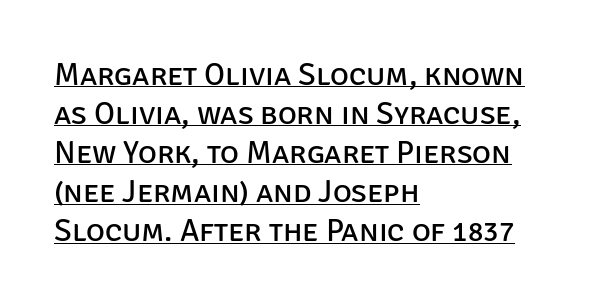
The image shows 32 px regular-weight sans-serif type, upright; set left-aligned, line spacing 1.22x, normal letter spacing, underlined; low stroke contrast and a large x-height.
